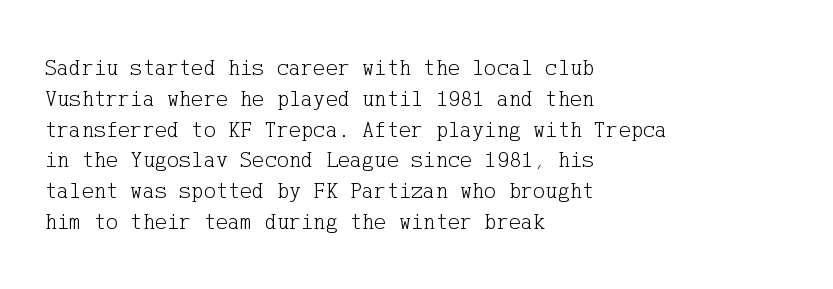
Q: Is the text bold? A: No.
Q: Is the text italic (slanted)? A: No, it is upright.
Q: Is the text underlined? A: No.
Q: How is the paragraph aligned? A: Left-aligned.
Q: Is the spacing between letters normal or unusually wide? A: Normal.
Q: Is the spacing between lines tight, normal or loose? A: Normal.
